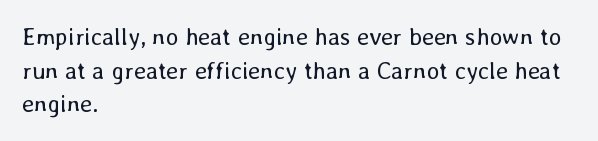
The image shows 24 px text type, upright; set left-aligned, normal line spacing (1.4x), normal letter spacing, not underlined.
